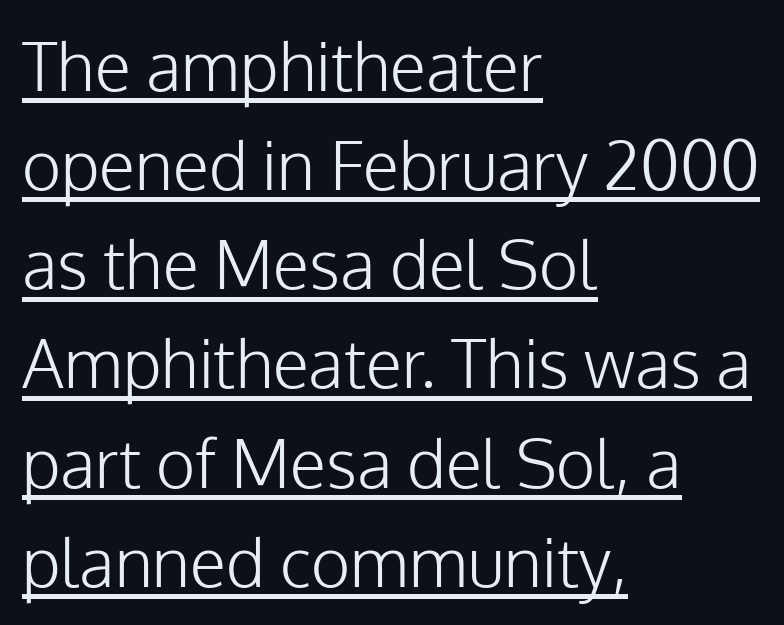
Q: Is the text bold? A: No.
Q: Is the text italic (slanted)? A: No, it is upright.
Q: Is the typeface a serif or a sans-serif typeface? A: Sans-serif.
Q: Is the text underlined? A: Yes.
Q: How is the paragraph aligned? A: Left-aligned.
Q: Is the spacing between letters normal or unusually wide? A: Normal.
Q: Is the spacing between lines tight, normal or loose? A: Normal.
Q: Width (condensed, normal, or wide)? A: Normal.
Q: Stroke contrast? A: Low.
Q: x-height? A: Medium.
Q: Monospaced? A: No.
